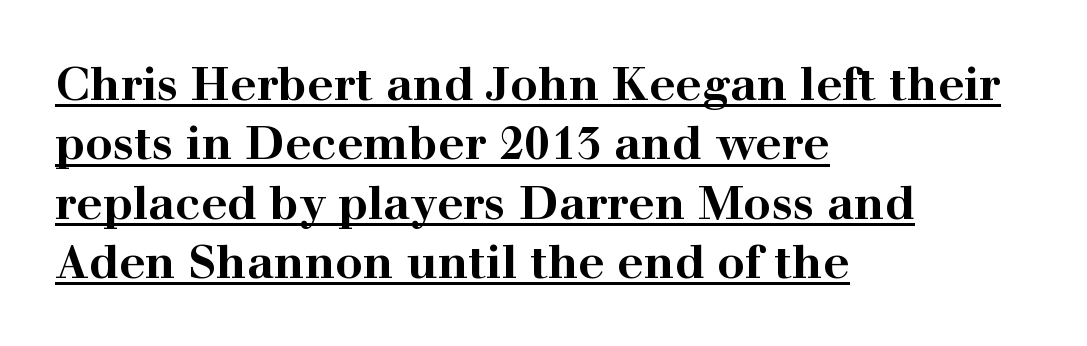
The image shows 46 px bold, wide serif type, upright; set left-aligned, normal line spacing (1.29x), normal letter spacing, underlined; high stroke contrast and a medium x-height.
